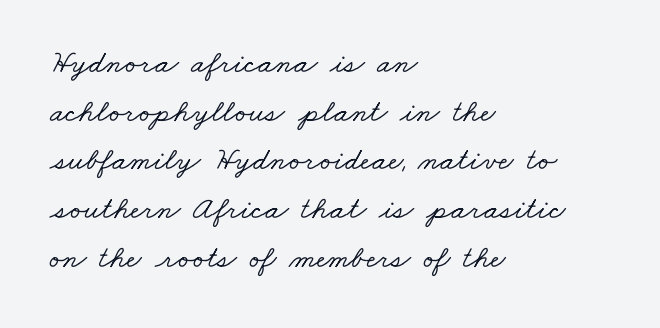
The image shows 32 px wide serif type; set left-aligned, normal line spacing (1.52x), normal letter spacing, not underlined; low stroke contrast and a small x-height.
